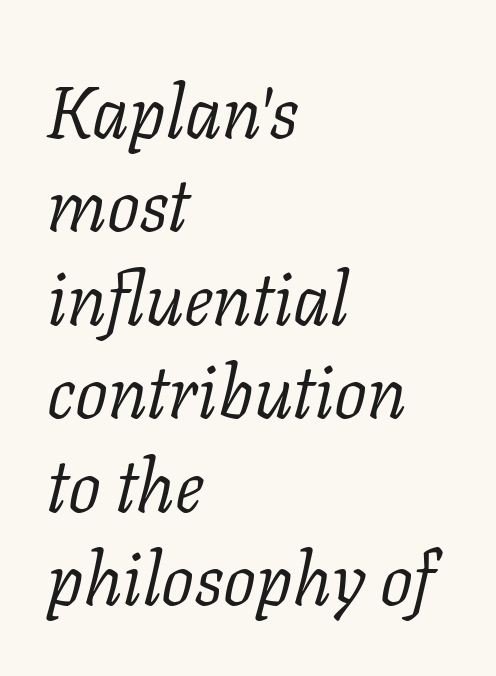
Casual observation: everything's shoved over to the left. A typesetter would mark this as italic. Plain, unruled lines of type. A serif font was chosen for this passage. One glance says typical: line gaps are just what's usual. The passage shown is typed in a proportional face where columns would drift.
